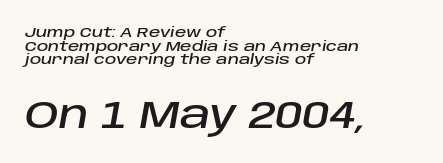
{"italic": "yes", "lean": "right", "slant_degrees": 10, "width": "normal", "stroke_contrast": "low", "x_height": "large", "monospaced": "no", "underline": "no", "align": "left", "line_spacing": "tight", "line_spacing_ratio": 0.98, "letter_spacing": "normal", "letter_spacing_em": 0.0, "larger_block": "second", "size_ratio": 2.71, "glyph_px": 38}
